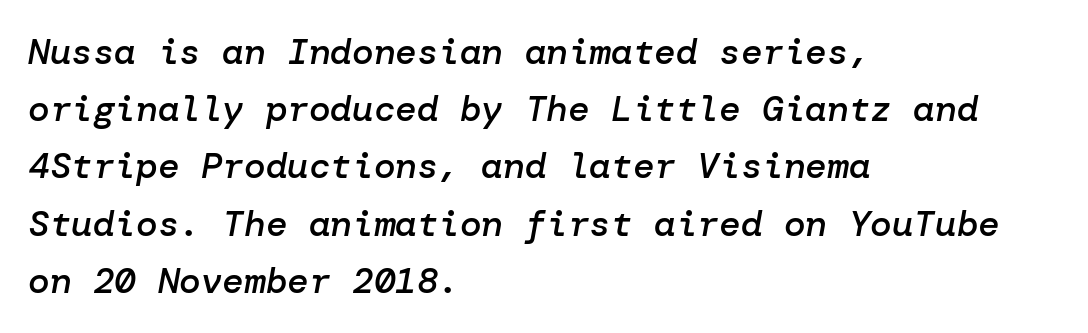
Q: Is the text bold? A: Semi-bold.
Q: Is the text italic (slanted)? A: Yes, it leans right by about 10 degrees.
Q: Is the text underlined? A: No.
Q: How is the paragraph aligned? A: Left-aligned.
Q: Is the spacing between letters normal or unusually wide? A: Normal.
Q: Is the spacing between lines tight, normal or loose? A: Normal.
Q: Width (condensed, normal, or wide)? A: Normal.
Q: Stroke contrast? A: Low.
Q: x-height? A: Medium.
